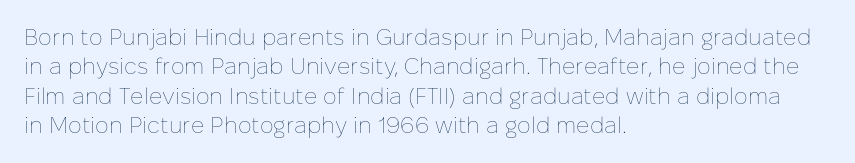
{"italic": "no", "bold": "no", "underline": "no", "align": "left", "line_spacing": "normal", "line_spacing_ratio": 1.28, "letter_spacing": "normal", "letter_spacing_em": 0.0, "glyph_px": 23}
